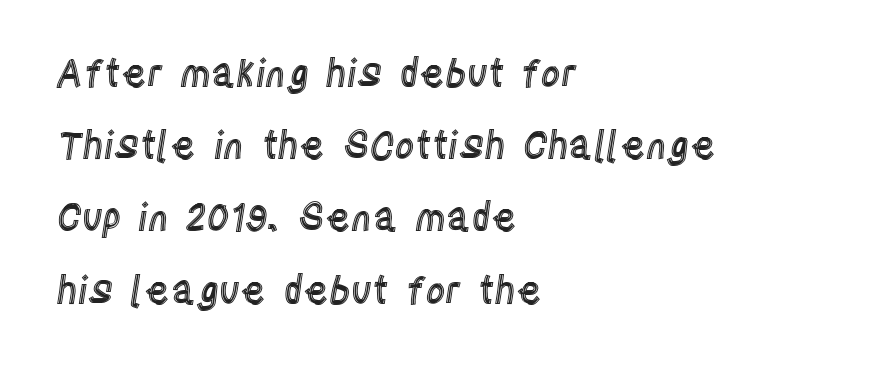
The image shows 38 px condensed type; set left-aligned, loose line spacing (1.9x), normal letter spacing, not underlined; a large x-height.
